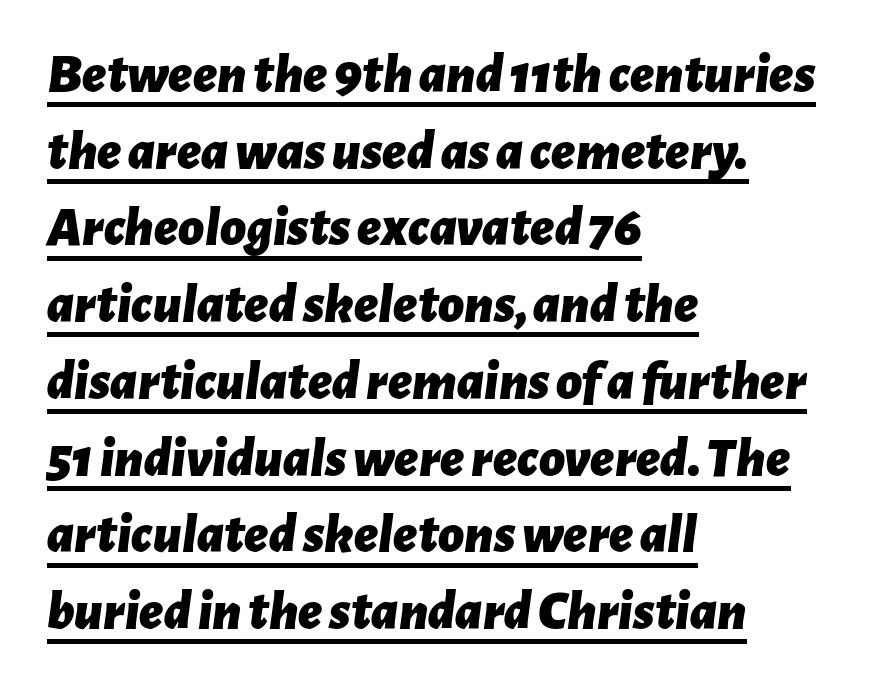
Q: Is the text bold? A: Yes.
Q: Is the text italic (slanted)? A: Yes, it leans right by about 7 degrees.
Q: Is the text underlined? A: Yes.
Q: How is the paragraph aligned? A: Left-aligned.
Q: Is the spacing between letters normal or unusually wide? A: Normal.
Q: Is the spacing between lines tight, normal or loose? A: Normal.
Q: Width (condensed, normal, or wide)? A: Normal.
Q: Stroke contrast? A: Low.
Q: x-height? A: Medium.
Q: Monospaced? A: No.
